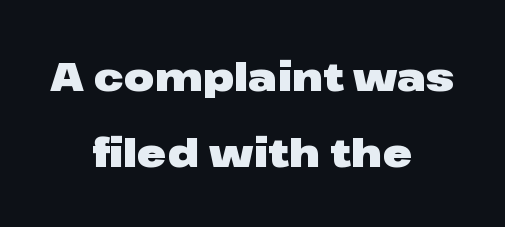
Has an underline been added? It has not. These lines are rendered in a variable-pitch font. Heft: maximum for text — a bold. Reading down the block, each line starts at a different indent, mirrored at its end. Nothing sits at the stroke ends, so this counts as sans-serif.
